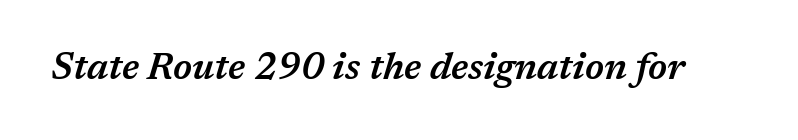
{"italic": "yes", "lean": "right", "slant_degrees": 17, "bold": "semi", "weight": "semibold", "width": "normal", "stroke_contrast": "medium", "x_height": "medium", "monospaced": "no", "underline": "no", "letter_spacing": "normal", "letter_spacing_em": 0.0, "glyph_px": 37}
